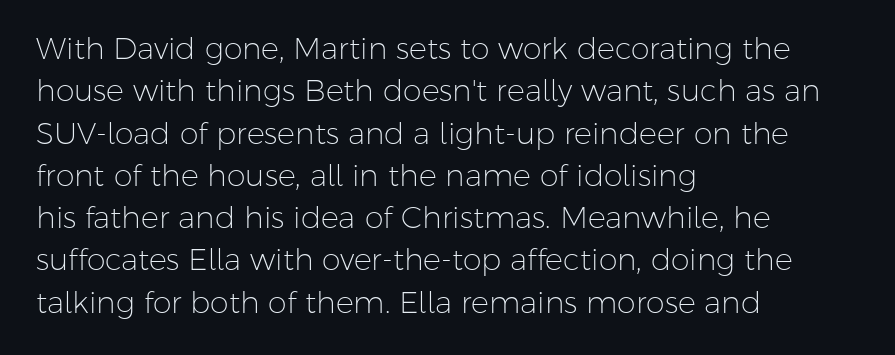
The image shows 30 px light sans-serif type, upright; set left-aligned, normal line spacing (1.41x), normal letter spacing, not underlined; low stroke contrast and a medium x-height.
